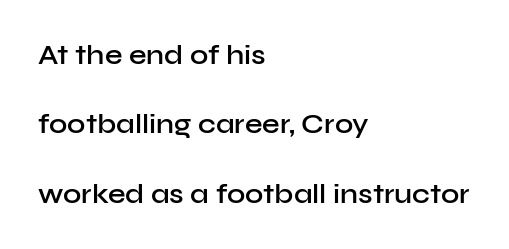
The image shows 28 px semibold sans-serif type, upright; set left-aligned, loose line spacing (2.48x), normal letter spacing, not underlined; low stroke contrast and a medium x-height.
